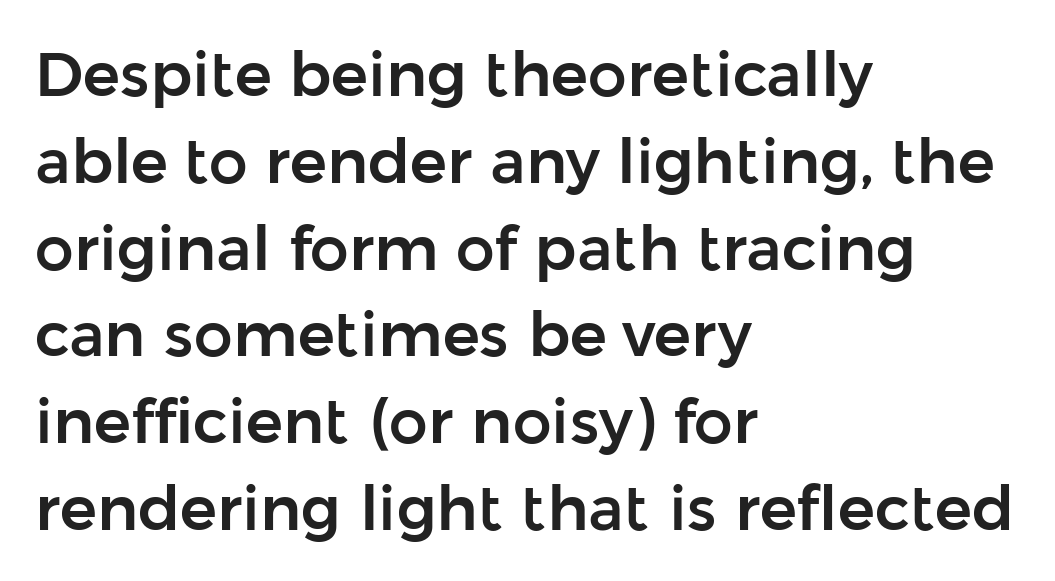
The image shows 62 px sans-serif type, upright; set left-aligned, normal line spacing (1.4x), normal letter spacing, not underlined; low stroke contrast and a medium x-height.
